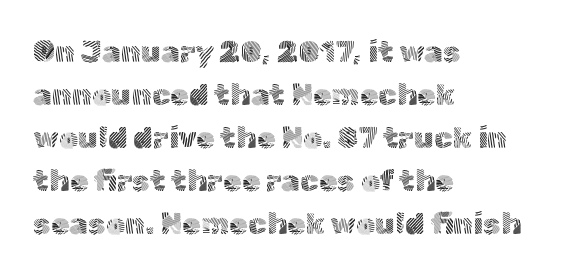
The image shows 30 px light sans-serif type, upright; set left-aligned, normal line spacing (1.43x), normal letter spacing, not underlined; a medium x-height.
